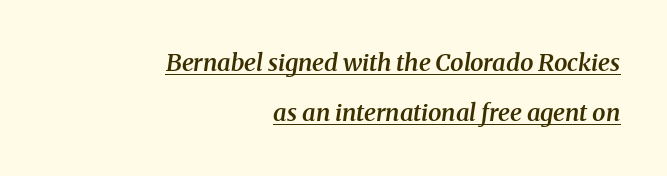
The image shows 24 px text type, italic (leaning right); set right-aligned, loose line spacing (2.1x), normal letter spacing, underlined.
